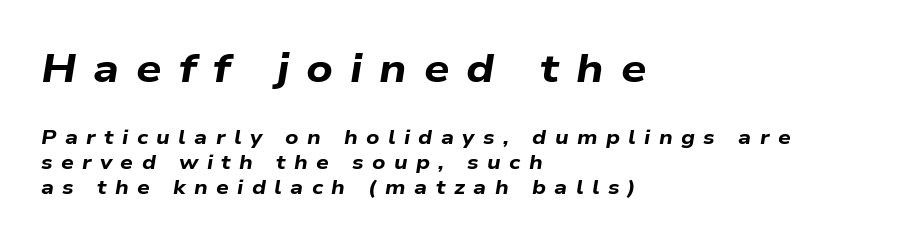
Style check: oblique. Alignment: flush left. The letters in the upper block stand taller than those in the block below. Here the designer chose a conventional face with non-uniform glyph widths. Students, note that the glyphs here are deliberately spaced far apart.
